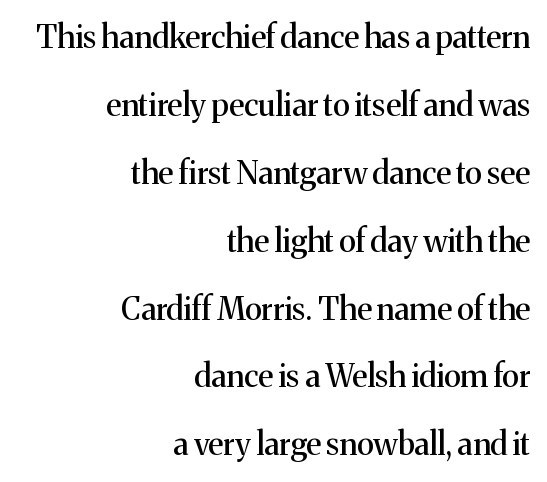
The specimen omits any rule beneath the text block's lines. Unlike a clean sans, this face finishes its strokes with serifs. Do the characters align in a grid? No, the font is proportional. Loosely led — the rows are spread out. The paragraph has a hard right edge and a soft left edge. The lettering stays uniformly vertical, giving the passage a roman look.
